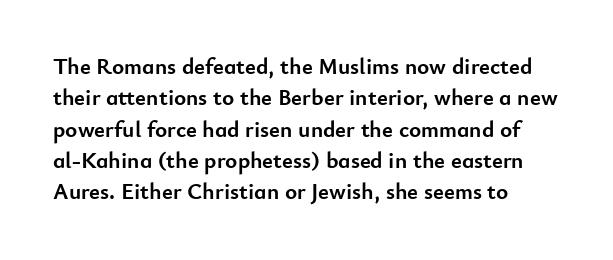
{"italic": "no", "bold": "yes", "underline": "no", "align": "left", "line_spacing": "normal", "line_spacing_ratio": 1.36, "letter_spacing": "normal", "letter_spacing_em": 0.0, "glyph_px": 23}
